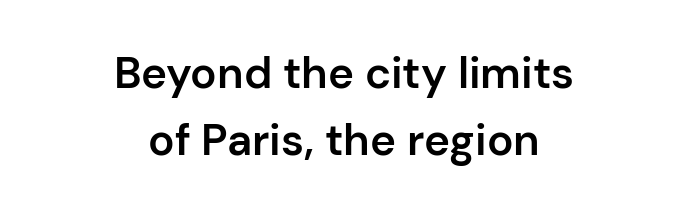
The image shows 44 px semibold sans-serif type, upright; set centered, normal line spacing (1.53x), normal letter spacing, not underlined; low stroke contrast and a medium x-height.
